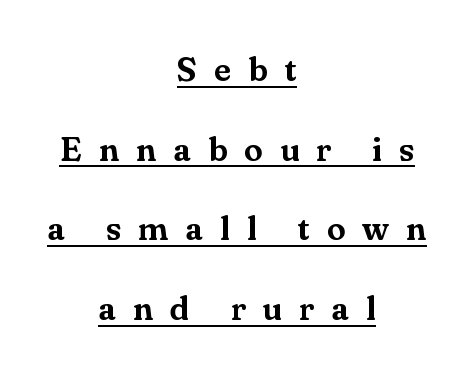
The image shows 34 px serif type, upright; set centered, loose line spacing (2.34x), unusually wide letter spacing (+0.5 em), underlined; medium stroke contrast and a small x-height.
